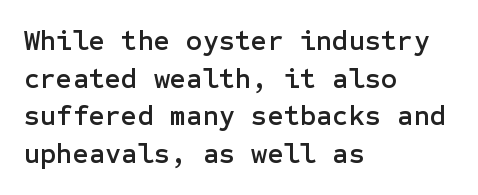
{"serif": "no", "italic": "no", "width": "normal", "stroke_contrast": "low", "x_height": "medium", "underline": "no", "align": "left", "line_spacing": "normal", "line_spacing_ratio": 1.34, "letter_spacing": "normal", "letter_spacing_em": 0.0, "glyph_px": 28}
